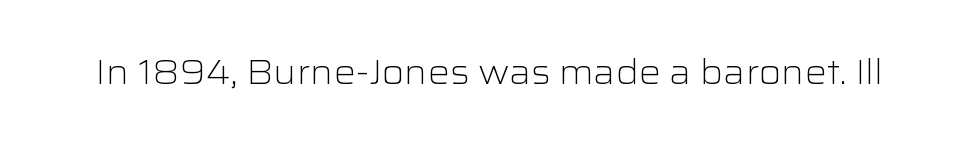
Q: Is the text bold? A: No.
Q: Is the text italic (slanted)? A: No, it is upright.
Q: Is the typeface a serif or a sans-serif typeface? A: Sans-serif.
Q: Is the text underlined? A: No.
Q: Is the spacing between letters normal or unusually wide? A: Normal.
Q: Width (condensed, normal, or wide)? A: Wide.
Q: Stroke contrast? A: Low.
Q: x-height? A: Medium.
Q: Monospaced? A: No.
